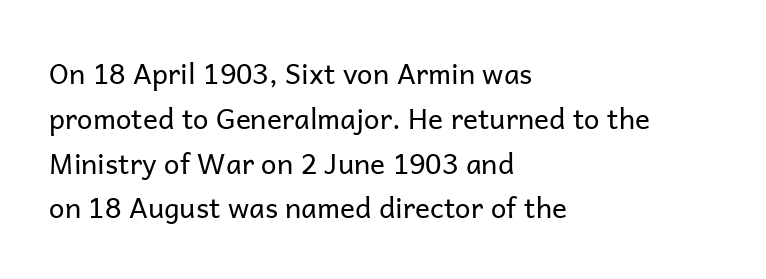
{"serif": "no", "italic": "no", "bold": "no", "weight": "regular", "width": "normal", "stroke_contrast": "low", "x_height": "medium", "monospaced": "no", "underline": "no", "align": "left", "line_spacing": "normal", "line_spacing_ratio": 1.6, "letter_spacing": "normal", "letter_spacing_em": 0.0, "glyph_px": 28}
